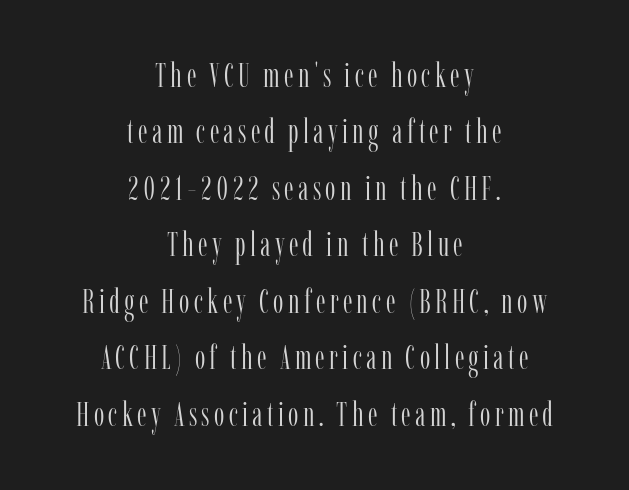
This is the regular roman posture of the typeface. Letters rest on an invisible, unmarked baseline. The cut favours lightness, reaching ordinary text weight at its darkest. Every row of glyphs is offset so its center matches the block's center. Do the characters align in a grid? No, the font is proportional. In terms of letterform style, serifs are clearly present.
